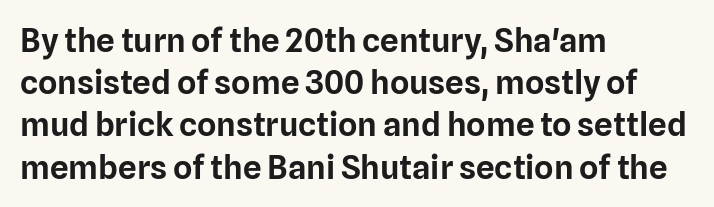
{"serif": "no", "italic": "no", "width": "normal", "stroke_contrast": "low", "x_height": "medium", "monospaced": "no", "underline": "no", "align": "left", "line_spacing": "normal", "line_spacing_ratio": 1.28, "letter_spacing": "normal", "letter_spacing_em": 0.0, "glyph_px": 33}
